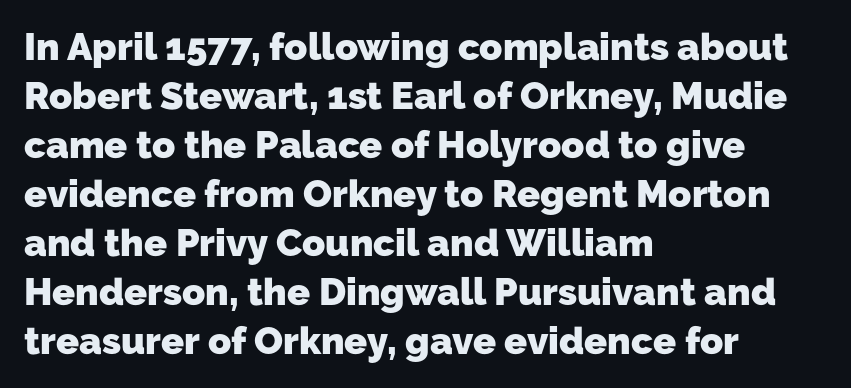
{"serif": "no", "bold": "yes", "weight": "heavy", "width": "normal", "stroke_contrast": "low", "x_height": "medium", "monospaced": "no", "underline": "no", "align": "left", "line_spacing": "normal", "line_spacing_ratio": 1.29, "letter_spacing": "normal", "letter_spacing_em": 0.0, "glyph_px": 38}
